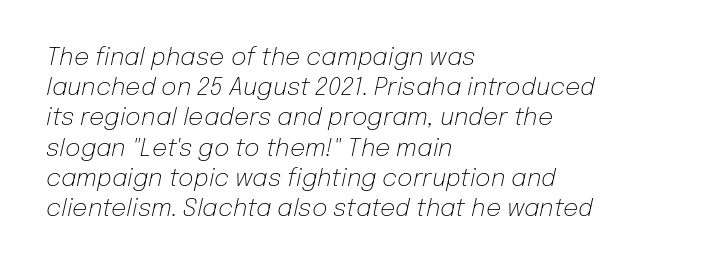
The image shows 24 px text type, italic (leaning right); set left-aligned, normal line spacing (1.26x), normal letter spacing, not underlined.
